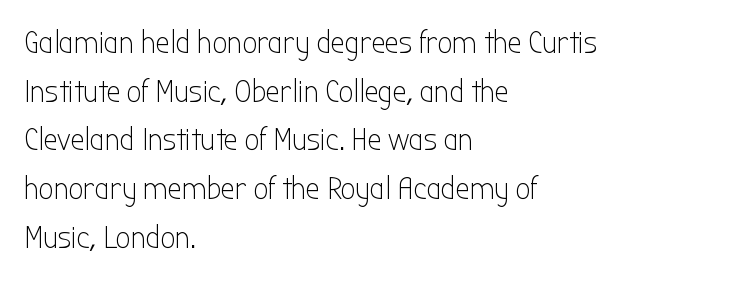
The letters look calm and open, with moderate or lighter stems. How would I describe the line gaps? Plain and ordinary. Looks like regular typesetting: each glyph gets only the width it needs. Line beginnings align vertically; line endings do not. Honestly, there is no underline to notice here at all.
